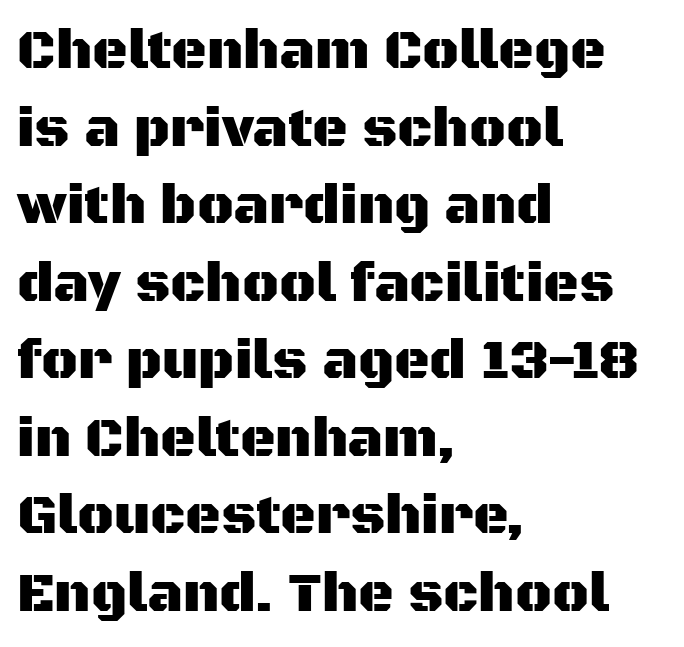
Q: Is the text italic (slanted)? A: No, it is upright.
Q: Is the typeface a serif or a sans-serif typeface? A: Sans-serif.
Q: Is the text underlined? A: No.
Q: How is the paragraph aligned? A: Left-aligned.
Q: Is the spacing between letters normal or unusually wide? A: Normal.
Q: Is the spacing between lines tight, normal or loose? A: Normal.
Q: Width (condensed, normal, or wide)? A: Normal.
Q: Stroke contrast? A: Medium.
Q: x-height? A: Large.
Q: Monospaced? A: No.
